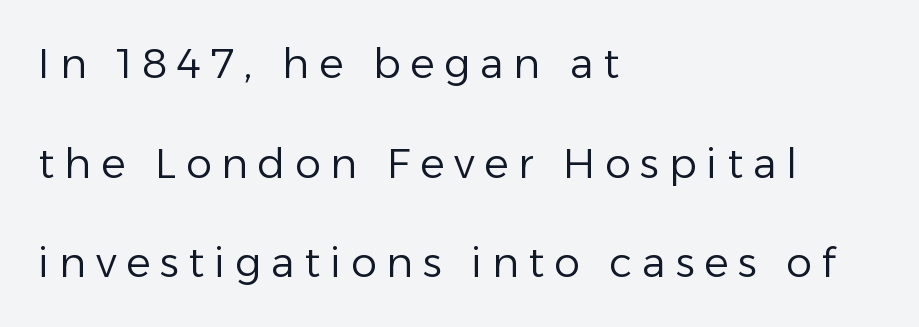
Q: Is the text bold? A: No.
Q: Is the text italic (slanted)? A: No, it is upright.
Q: Is the typeface a serif or a sans-serif typeface? A: Sans-serif.
Q: Is the text underlined? A: No.
Q: How is the paragraph aligned? A: Left-aligned.
Q: Is the spacing between letters normal or unusually wide? A: Unusually wide.
Q: Is the spacing between lines tight, normal or loose? A: Loose.
Q: Width (condensed, normal, or wide)? A: Normal.
Q: Stroke contrast? A: Low.
Q: x-height? A: Medium.
Q: Monospaced? A: No.
